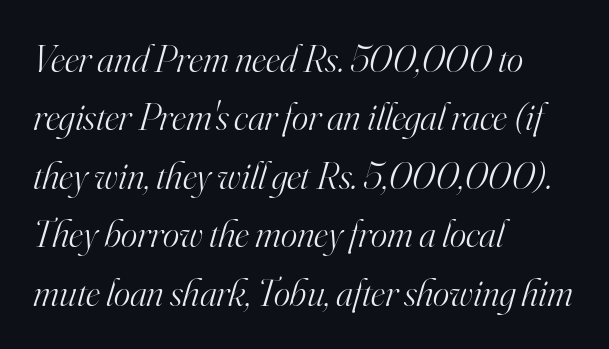
{"serif": "yes", "italic": "yes", "lean": "right", "slant_degrees": 16, "bold": "no", "weight": "light", "width": "normal", "stroke_contrast": "high", "x_height": "small", "monospaced": "no", "underline": "no", "align": "left", "line_spacing": "normal", "line_spacing_ratio": 1.5, "letter_spacing": "normal", "letter_spacing_em": 0.0, "glyph_px": 39}
